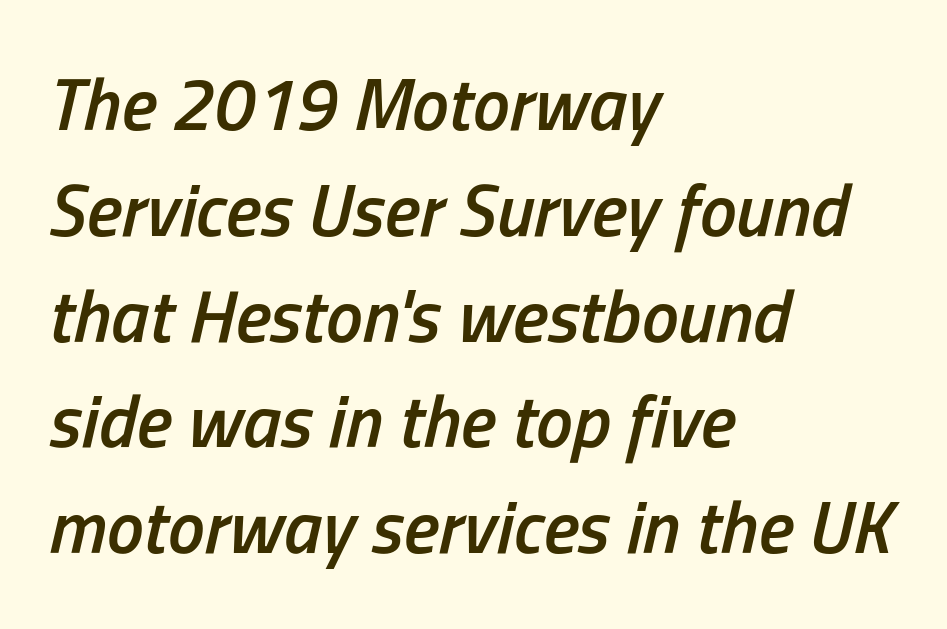
The face used here is a semibold: visibly heavier than regular, lighter than bold. Casual observation: everything's shoved over to the left. Short note: letters normally spaced. It's the slanting kind of type. You could not count columns in this text — the font is proportionally spaced. The rows are spaced the way most documents space them.
